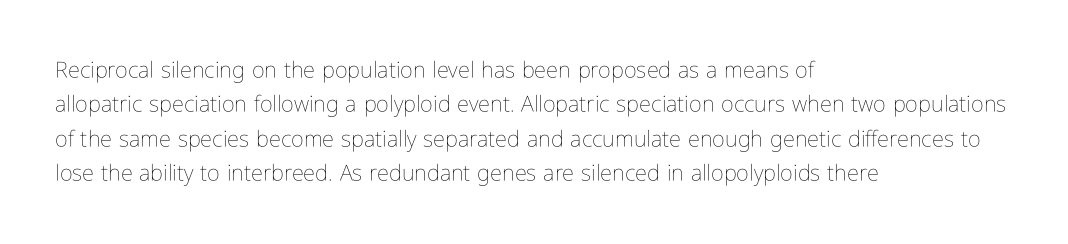
The specimen reads as upright at a glance. Is the stroke heavy? The answer is a plain regular-or-lighter. Clear beneath every line of the passage. Notice how descenders clear the ascenders below comfortably — that's standard leading.
